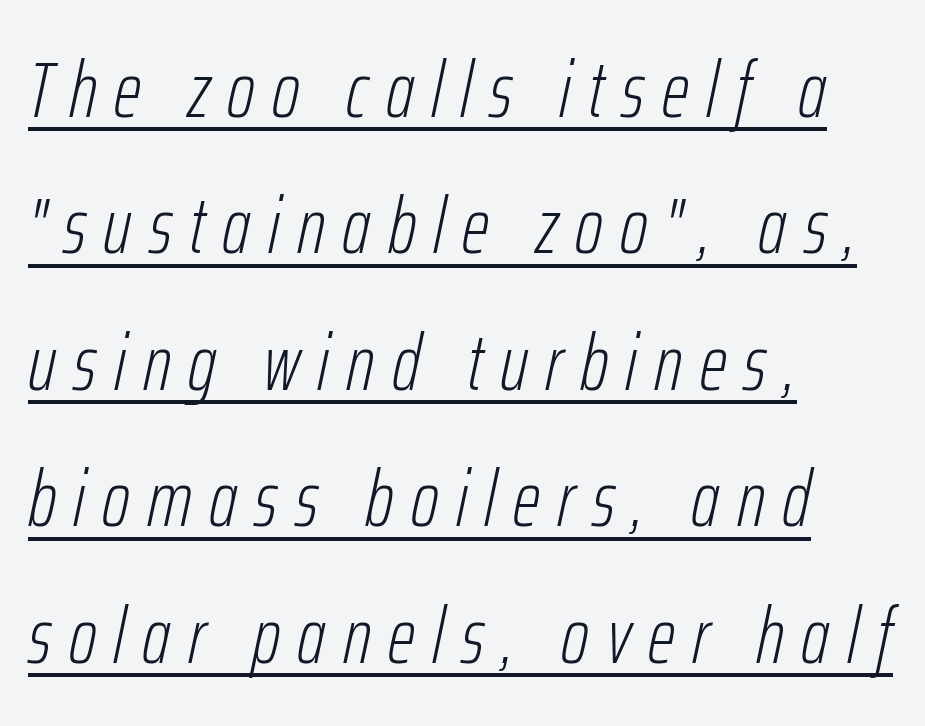
{"italic": "yes", "lean": "right", "slant_degrees": 12, "bold": "no", "weight": "light", "width": "condensed", "stroke_contrast": "low", "x_height": "medium", "monospaced": "no", "underline": "yes", "align": "left", "line_spacing_ratio": 1.75, "letter_spacing": "wide", "letter_spacing_em": 0.22, "glyph_px": 78}
